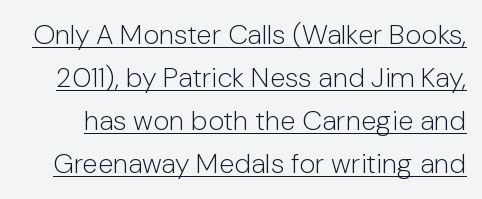
On a weight scale, this lands at 450 or below. Caption: lettering with a line underneath. Character widths vary here, with narrow letters taking less room than wide ones. Look at the tracking — it's just the regular setting, nothing added. Designer's note — italics off, roman on.
